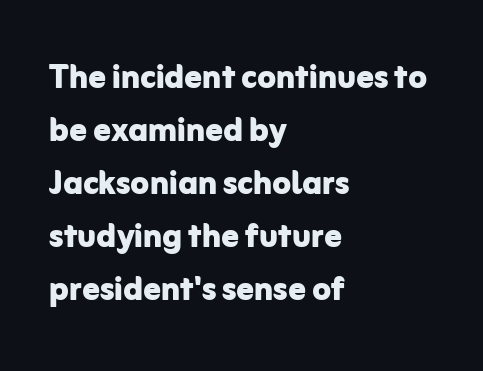
The image shows 43 px bold sans-serif type, upright; set left-aligned, line spacing 1.23x, normal letter spacing, not underlined; low stroke contrast and a medium x-height.
